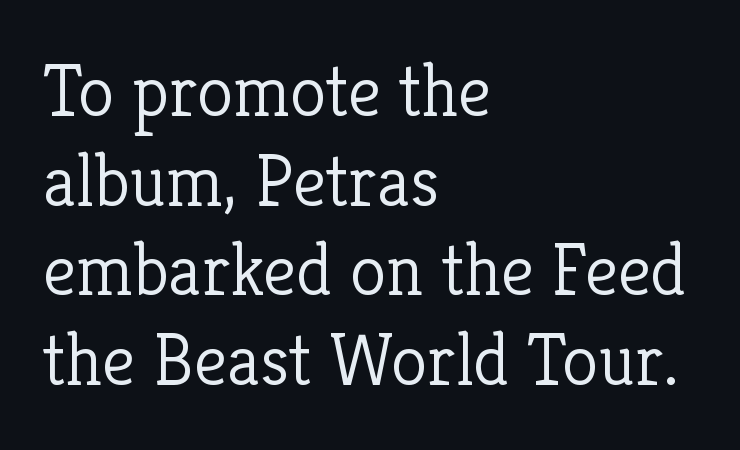
Stroke thickness stays within the range of a standard reading face or lighter. A typesetter would call this zero additional tracking. Here the designer chose a conventional face with non-uniform glyph widths. You can tell from the footed stems that serif type was used. The compositor pushed each line to the left boundary.
